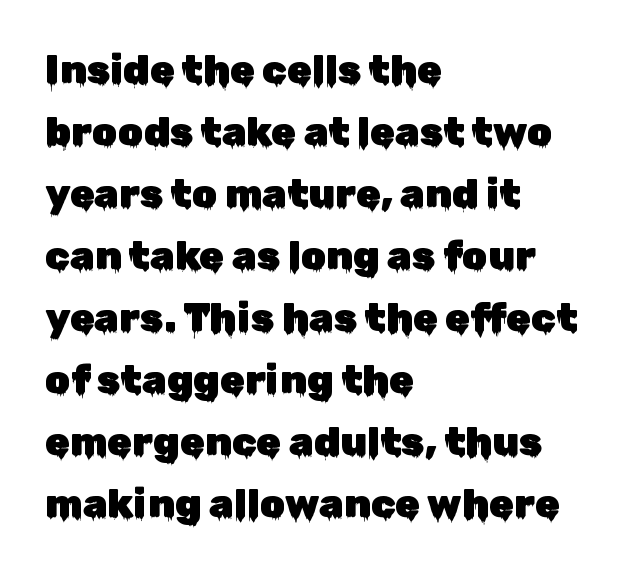
The font family rendered here belongs to the sans-serif group. Do the characters align in a grid? No, the font is proportional. The lines in this sample share a left origin and differ only in where they stop. These lines keep a tight, regular rhythm from letter to letter. Nope, not italic — everything's standing straight.
